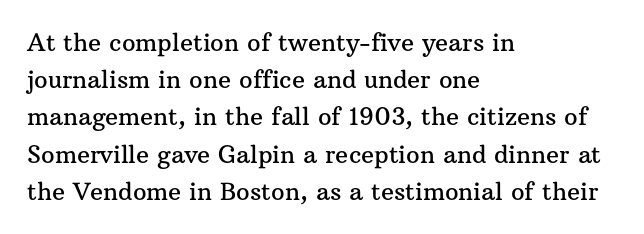
Interline gaps are of average width in this sample. The letters stand upright; this is a roman face. The face used here is rendered with its standard letterfit. Leftover space on each line is placed entirely after the last word. Beneath every word, the page is bare.
